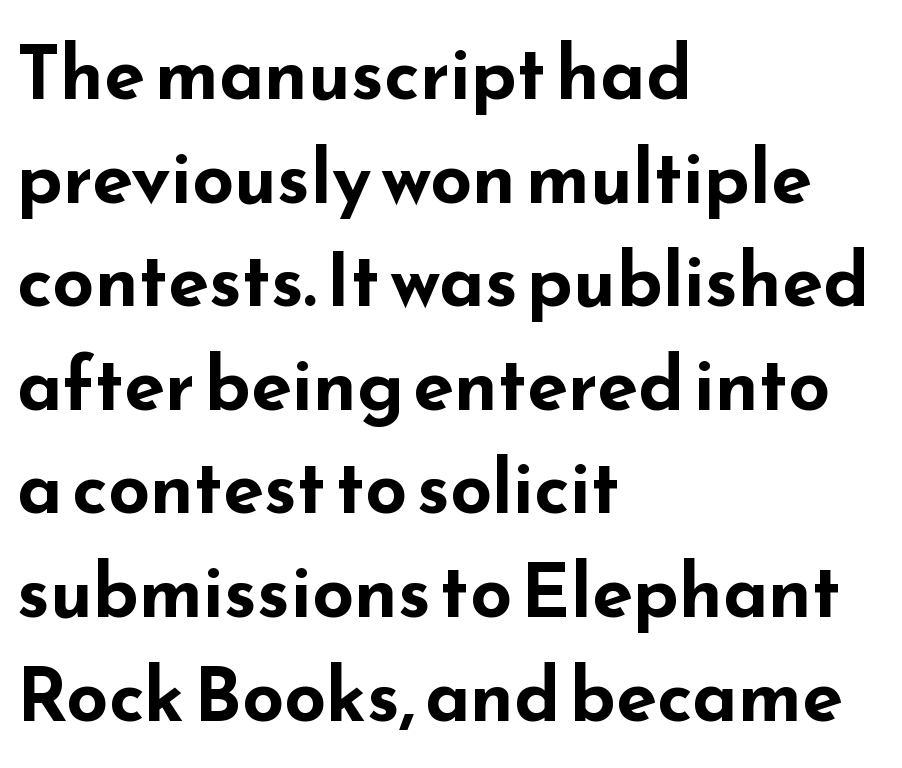
{"serif": "no", "italic": "no", "bold": "yes", "weight": "bold", "width": "wide", "stroke_contrast": "low", "x_height": "small", "monospaced": "no", "underline": "no", "align": "left", "line_spacing": "normal", "line_spacing_ratio": 1.4, "letter_spacing": "normal", "letter_spacing_em": 0.0, "glyph_px": 74}
